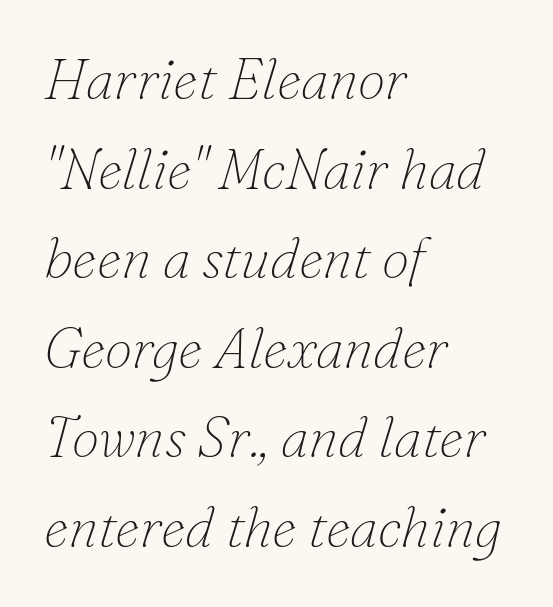
The image shows 56 px thin serif type, italic (leaning right); set left-aligned, normal line spacing (1.6x), normal letter spacing, not underlined; low stroke contrast and a small x-height.
